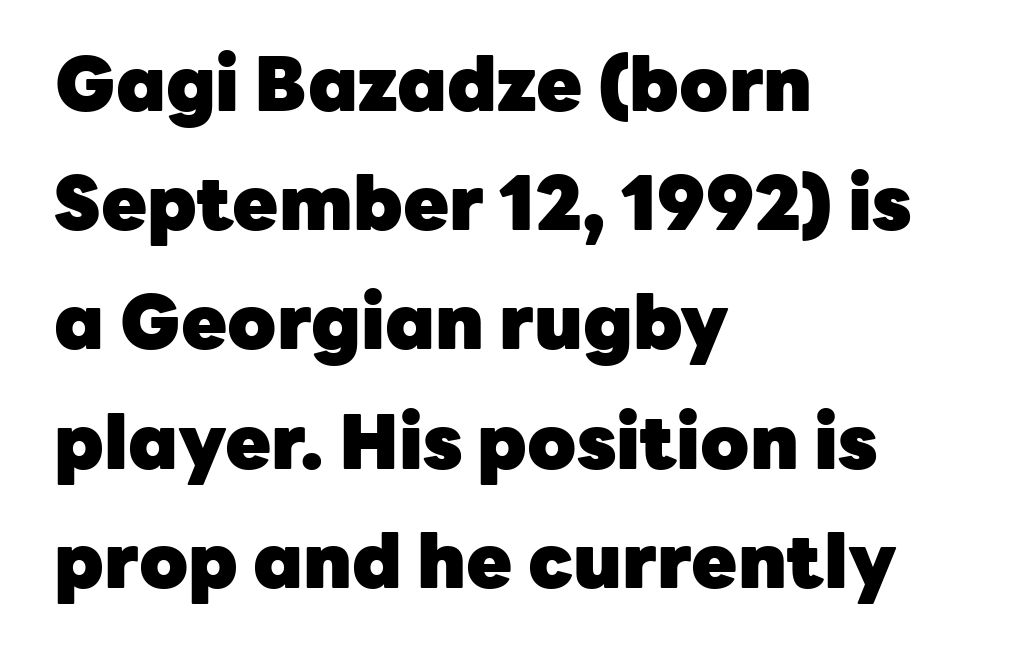
The image shows 75 px heavy sans-serif type, upright; set left-aligned, normal line spacing (1.59x), normal letter spacing, not underlined; low stroke contrast and a medium x-height.
